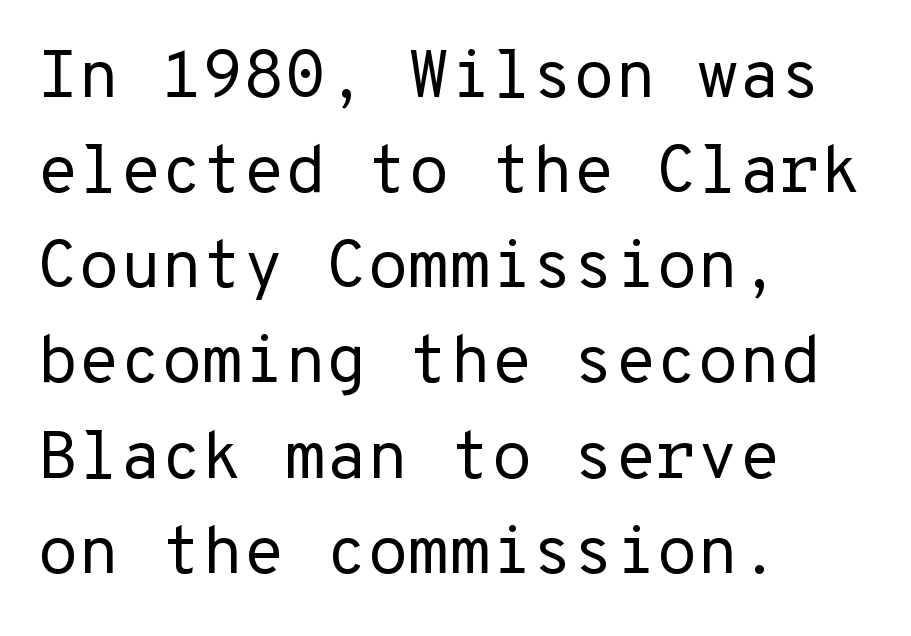
{"serif": "no", "italic": "no", "bold": "no", "weight": "regular", "width": "normal", "stroke_contrast": "low", "x_height": "medium", "underline": "no", "align": "left", "line_spacing": "normal", "line_spacing_ratio": 1.42, "letter_spacing": "normal", "letter_spacing_em": 0.0, "glyph_px": 67}
